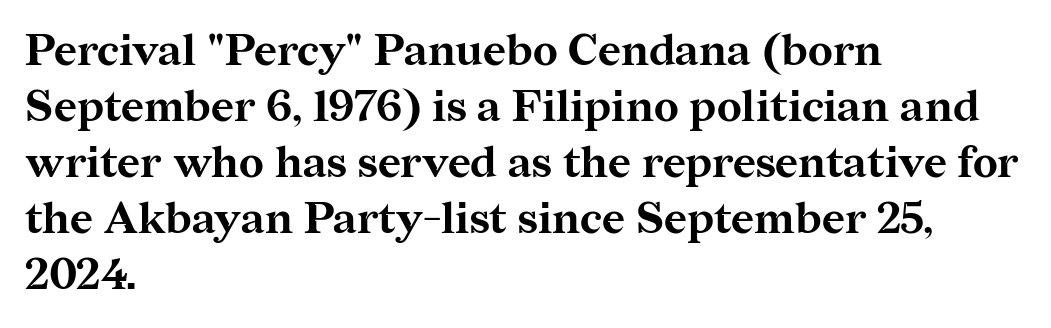
The image shows 44 px bold serif type, upright; set left-aligned, normal line spacing (1.27x), normal letter spacing, not underlined; medium stroke contrast and a medium x-height.
